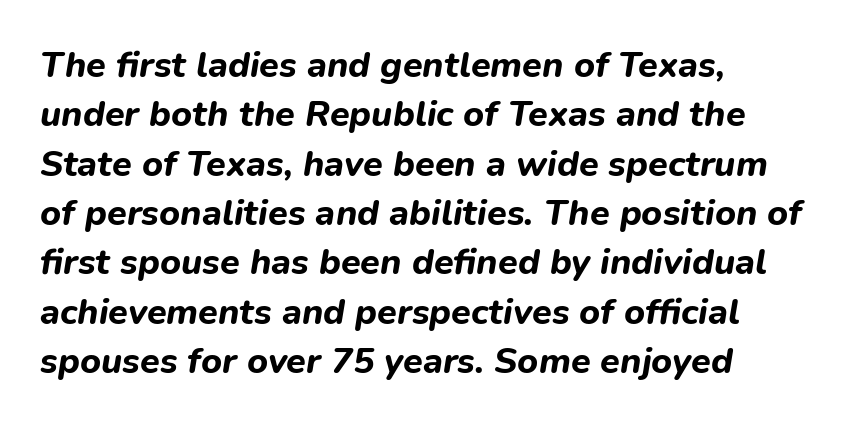
{"italic": "yes", "lean": "right", "slant_degrees": 9, "bold": "yes", "weight": "bold", "width": "normal", "stroke_contrast": "low", "x_height": "medium", "monospaced": "no", "underline": "no", "align": "left", "line_spacing": "normal", "line_spacing_ratio": 1.37, "letter_spacing": "normal", "letter_spacing_em": 0.0, "glyph_px": 36}
